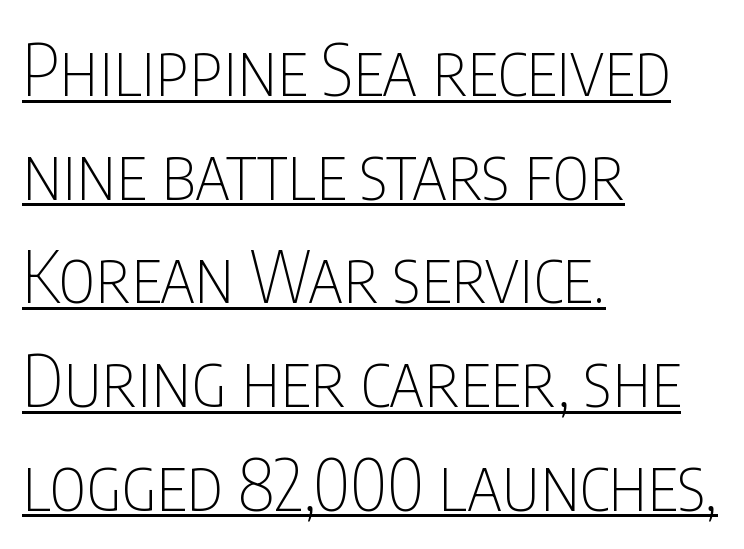
Does the type have serifs? No, each stem ends abruptly. Casual observation: everything's shoved over to the left. These lines were composed using upright roman letters. These lines sit exactly where default settings would place them. No chunkiness to these letters — they're not bold. There is no visible air inserted between adjacent glyphs.
